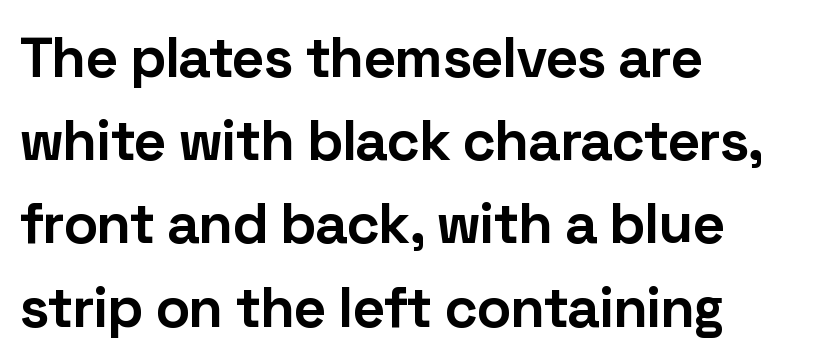
{"serif": "no", "italic": "no", "bold": "yes", "weight": "bold", "width": "normal", "stroke_contrast": "low", "x_height": "medium", "monospaced": "no", "underline": "no", "align": "left", "line_spacing": "normal", "line_spacing_ratio": 1.46, "letter_spacing": "normal", "letter_spacing_em": 0.0, "glyph_px": 57}
